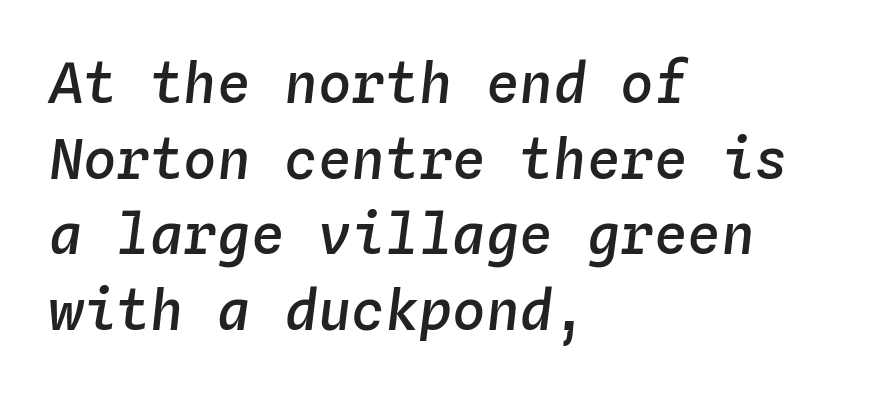
Summary of vertical rhythm: regular, with standard interline spacing. These lines are rendered in a fixed-pitch font. This rendering features lettering with no underline. The gaps between neighbouring characters are ordinary and unremarkable. One-word summary of the alignment: left.
